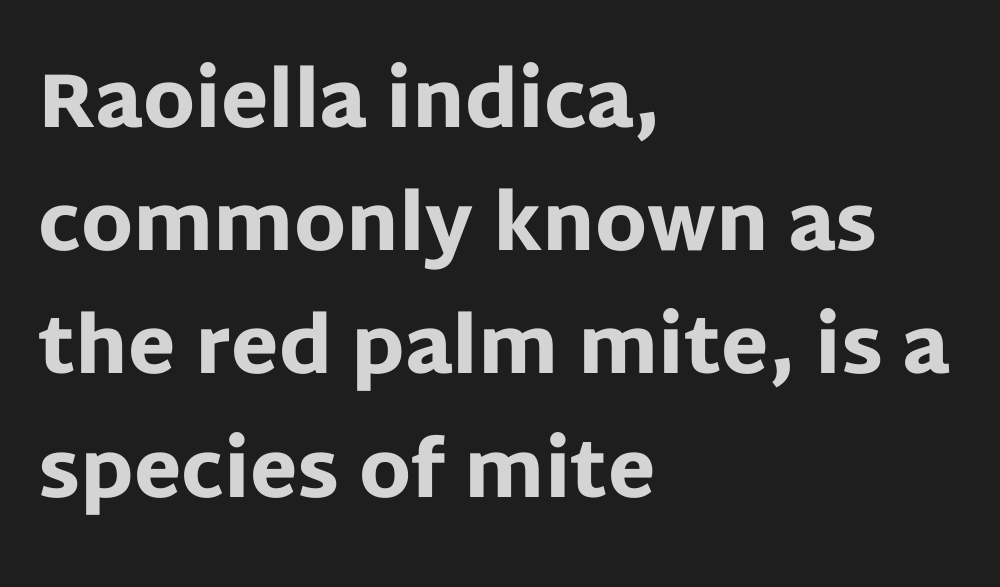
Q: Is the text bold? A: Yes.
Q: Is the text italic (slanted)? A: No, it is upright.
Q: Is the typeface a serif or a sans-serif typeface? A: Sans-serif.
Q: Is the text underlined? A: No.
Q: How is the paragraph aligned? A: Left-aligned.
Q: Is the spacing between letters normal or unusually wide? A: Normal.
Q: Is the spacing between lines tight, normal or loose? A: Normal.
Q: Width (condensed, normal, or wide)? A: Normal.
Q: Stroke contrast? A: Low.
Q: x-height? A: Large.
Q: Monospaced? A: No.
